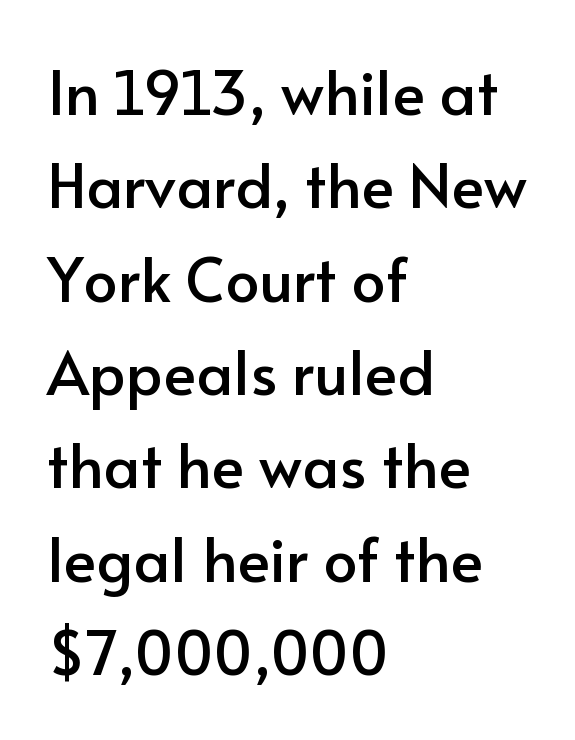
{"serif": "no", "italic": "no", "width": "normal", "stroke_contrast": "low", "x_height": "small", "monospaced": "no", "underline": "no", "align": "left", "line_spacing": "normal", "line_spacing_ratio": 1.53, "letter_spacing": "normal", "letter_spacing_em": 0.0, "glyph_px": 61}
